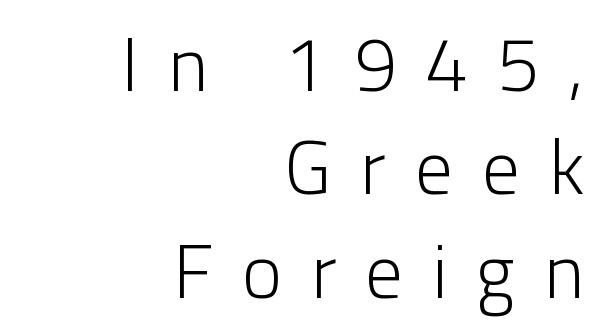
Summary of vertical rhythm: regular, with standard interline spacing. How are the letters spaced? Widely, with obvious added tracking. The letters stand straight up with perfectly vertical stems. Words float on clear page, feet unadorned.
